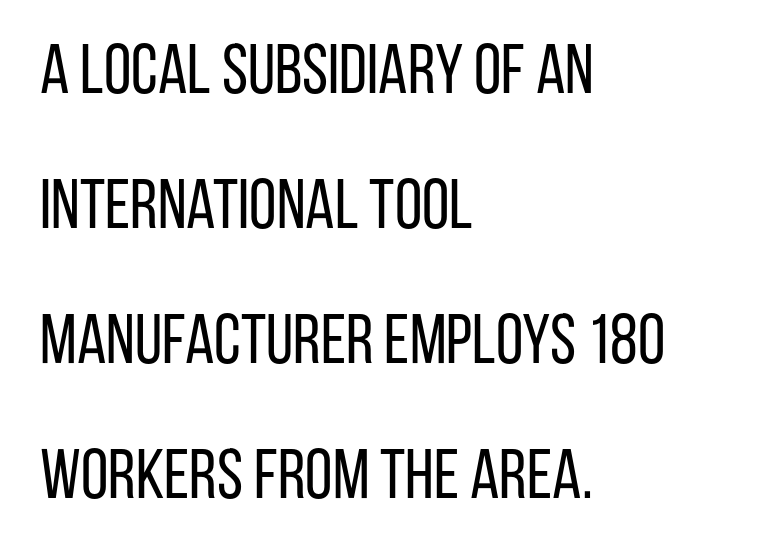
Unbolded letterforms with no extra heft. Looks like regular typesetting: each glyph gets only the width it needs. Reading down the column, the eye jumps a long way to each next line. This is the regular roman posture of the typeface. Leftover space on each line is placed entirely after the last word.
